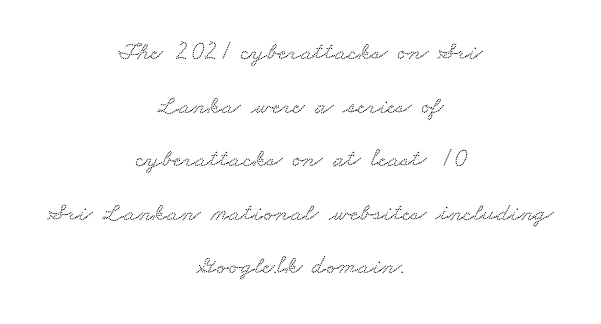
Q: Is the text underlined? A: No.
Q: How is the paragraph aligned? A: Centered.
Q: Is the spacing between letters normal or unusually wide? A: Normal.
Q: Is the spacing between lines tight, normal or loose? A: Loose.
